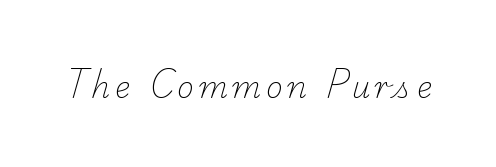
The designer went with a serif here, giving each stem small feet. Quick note: underline off. Weight: not bold — regular or lighter. You could not count columns in this text — the font is proportionally spaced.
